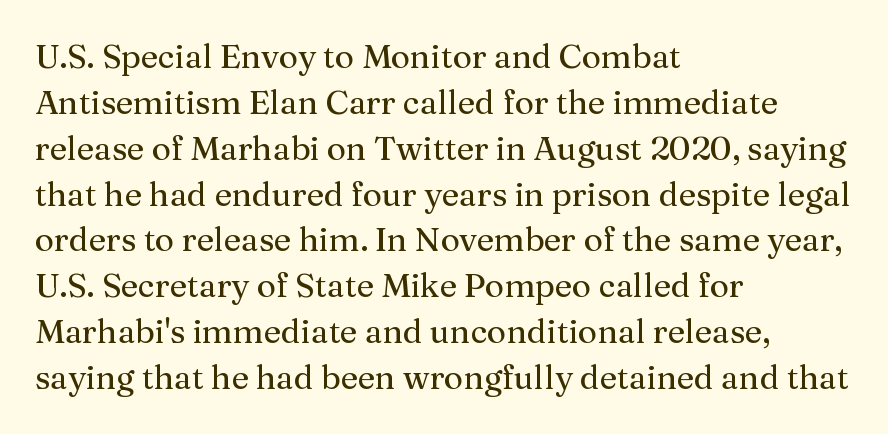
These lines are rendered in a variable-pitch font. The type is set solid horizontally, with unmodified tracking. Horizontal alignment here is leftward, the default for most running prose. In terms of posture, this sample is upright.
